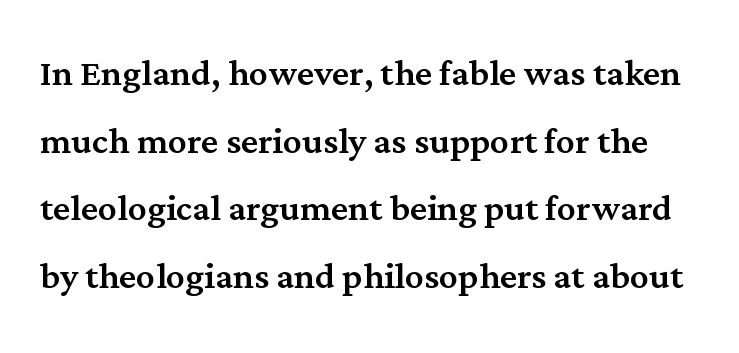
The rendering keeps characters at their native spacing. Letters rest on an invisible, unmarked baseline. The letters stand upright; this is a roman face. This sample uses a serif face. Quick note: interline space is typical.
